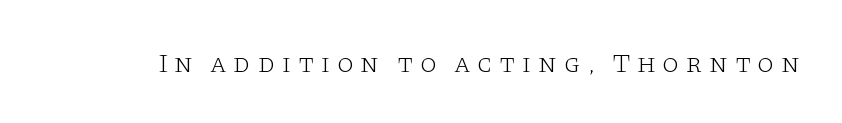
This sample uses expanded letter spacing, leaving extra air between glyphs. When letters stand straight like this, we call the style roman or upright. Is the type heavy? It reads as light-to-regular instead. Nobody drew a line under any word here.
